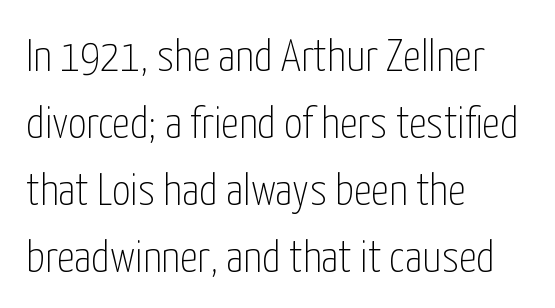
Is the letter spacing exaggerated? No — it looks like the ordinary default. In terms of posture, this sample is upright. What's the leading like? Ordinary, nothing unusual. Spacing verdict: proportional, widths tailored to each character. The strip under each line holds only bare page.
